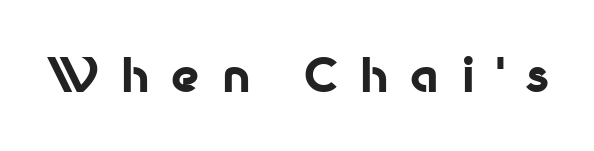
{"serif": "no", "italic": "no", "bold": "yes", "weight": "bold", "width": "normal", "stroke_contrast": "low", "x_height": "medium", "monospaced": "no", "underline": "no", "letter_spacing": "wide", "letter_spacing_em": 0.45, "glyph_px": 47}
